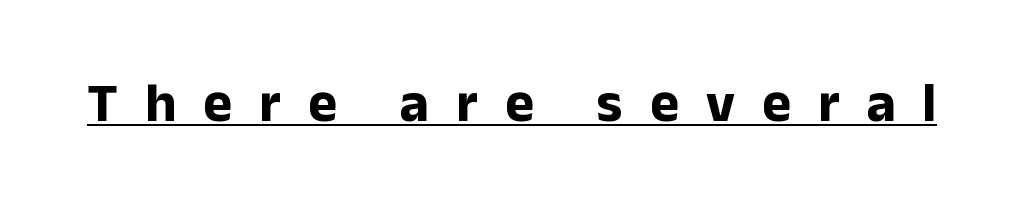
{"serif": "no", "italic": "no", "bold": "yes", "weight": "bold", "width": "normal", "stroke_contrast": "low", "x_height": "medium", "monospaced": "no", "underline": "yes", "letter_spacing": "wide", "letter_spacing_em": 0.49, "glyph_px": 55}
